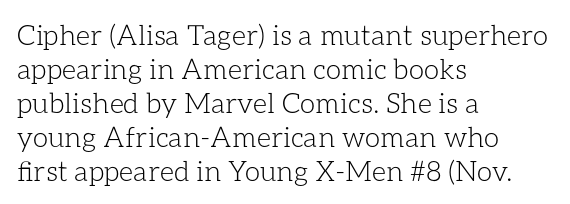
The image shows 28 px light type, upright; set left-aligned, line spacing 1.21x, normal letter spacing, not underlined; low stroke contrast and a medium x-height.
